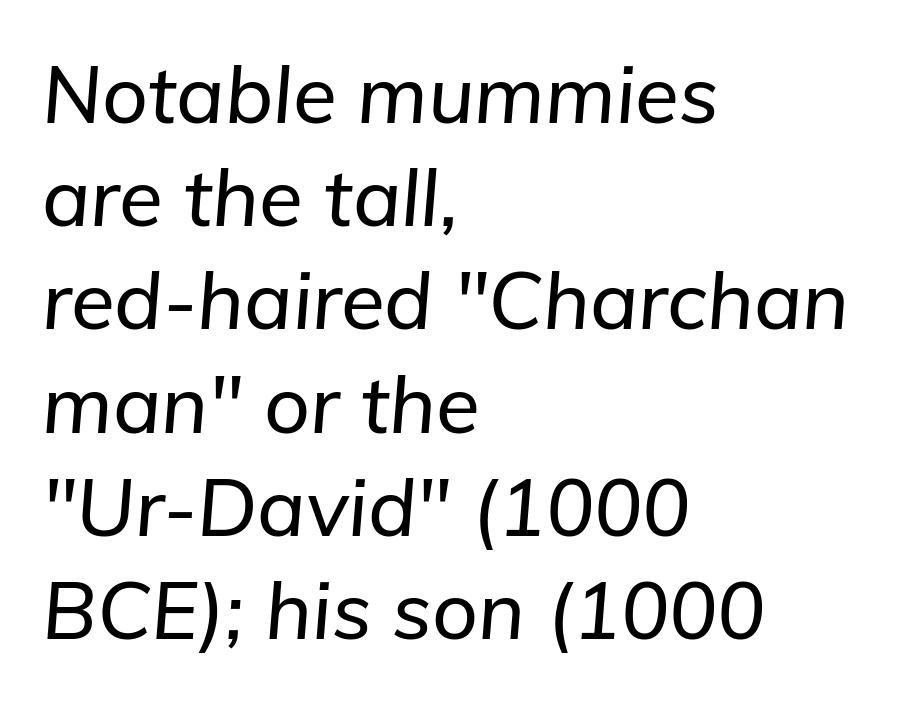
The image shows 80 px text type, italic (leaning right); set left-aligned, normal line spacing (1.29x), normal letter spacing, not underlined; low stroke contrast and a medium x-height.
